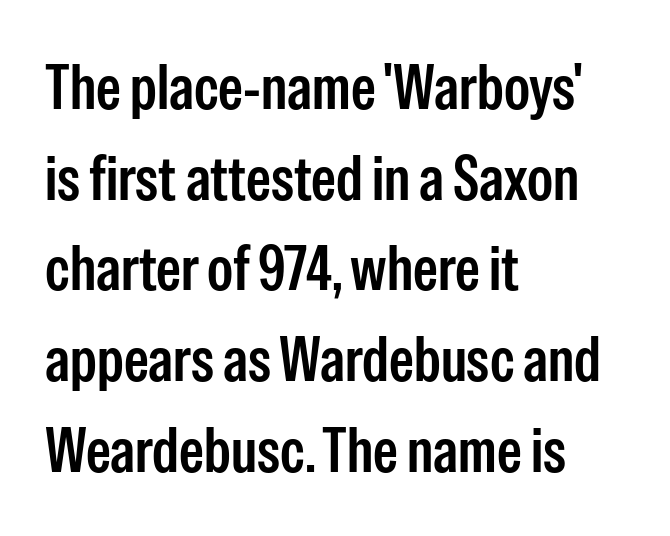
The image shows 63 px condensed sans-serif type, upright; set left-aligned, normal line spacing (1.44x), normal letter spacing, not underlined; low stroke contrast and a medium x-height.
